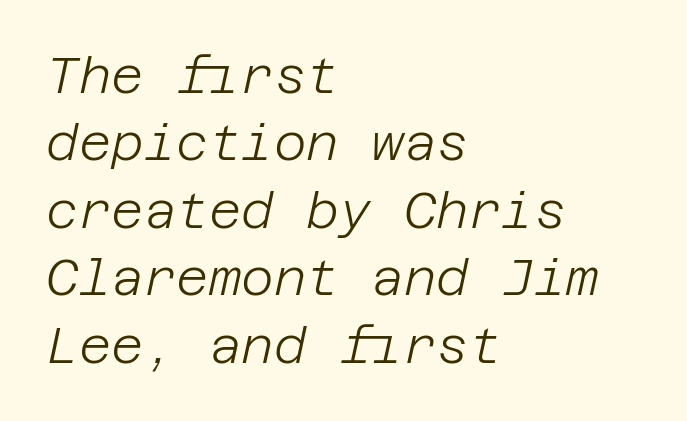
The image shows 50 px light type, italic (leaning right); set left-aligned, normal line spacing (1.35x), normal letter spacing, not underlined; low stroke contrast and a large x-height.
